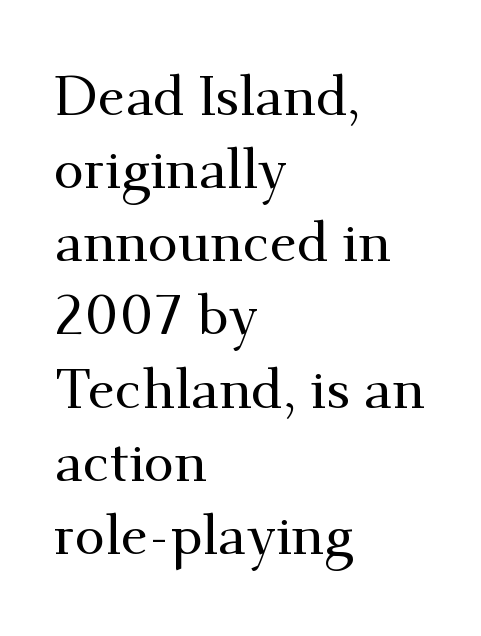
Q: Is the text italic (slanted)? A: No, it is upright.
Q: Is the typeface a serif or a sans-serif typeface? A: Serif.
Q: Is the text underlined? A: No.
Q: How is the paragraph aligned? A: Left-aligned.
Q: Is the spacing between letters normal or unusually wide? A: Normal.
Q: Is the spacing between lines tight, normal or loose? A: Normal.
Q: Width (condensed, normal, or wide)? A: Normal.
Q: Stroke contrast? A: Medium.
Q: x-height? A: Small.
Q: Monospaced? A: No.
